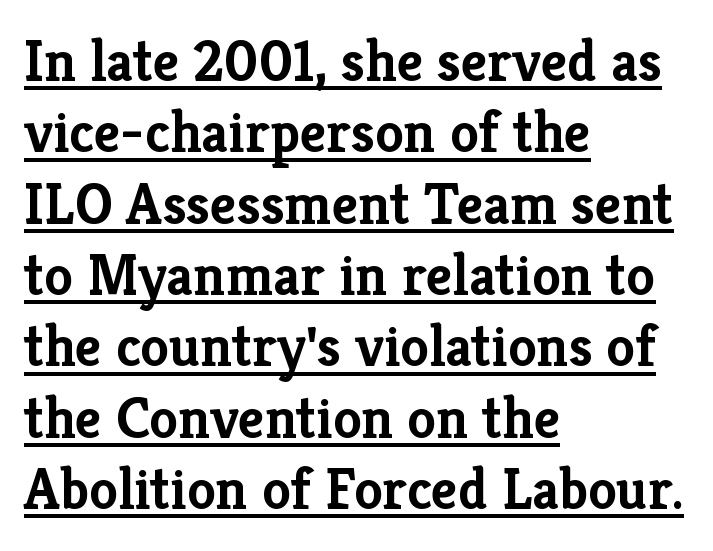
{"serif": "yes", "italic": "no", "bold": "yes", "weight": "semibold", "width": "normal", "stroke_contrast": "low", "x_height": "medium", "monospaced": "no", "underline": "yes", "align": "left", "line_spacing_ratio": 1.23, "letter_spacing": "normal", "letter_spacing_em": 0.0, "glyph_px": 58}
